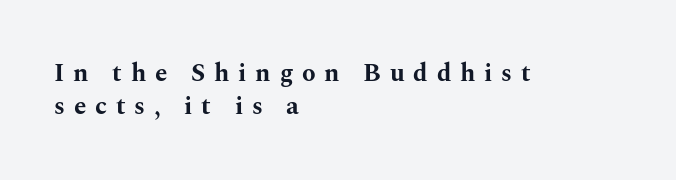
{"italic": "no", "bold": "yes", "underline": "no", "align": "left", "line_spacing": "normal", "line_spacing_ratio": 1.32, "letter_spacing": "wide", "letter_spacing_em": 0.35, "glyph_px": 25}
